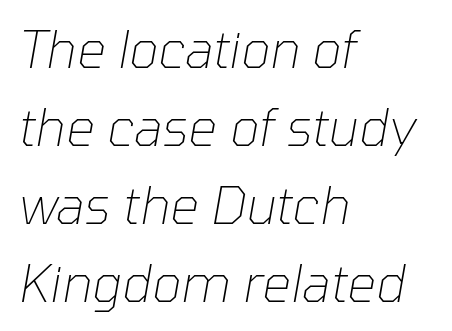
Q: Is the text bold? A: No.
Q: Is the text italic (slanted)? A: Yes, it leans right by about 10 degrees.
Q: Is the text underlined? A: No.
Q: How is the paragraph aligned? A: Left-aligned.
Q: Is the spacing between letters normal or unusually wide? A: Normal.
Q: Is the spacing between lines tight, normal or loose? A: Normal.
Q: Width (condensed, normal, or wide)? A: Normal.
Q: Stroke contrast? A: Low.
Q: x-height? A: Medium.
Q: Monospaced? A: No.
